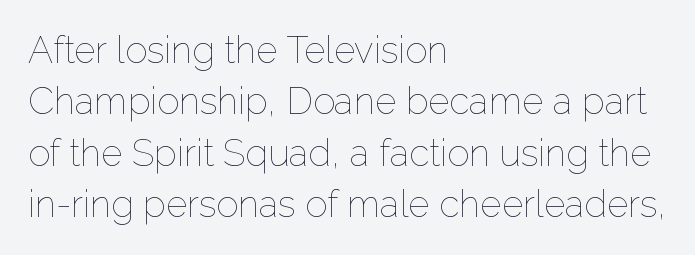
The image shows 37 px thin type, upright; set left-aligned, normal line spacing (1.39x), normal letter spacing, not underlined; low stroke contrast and a medium x-height.
